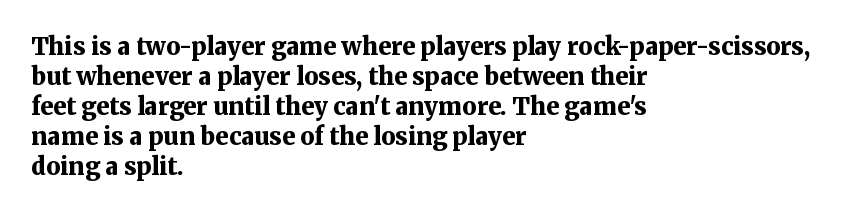
The image shows 24 px bold type, upright; set left-aligned, normal line spacing (1.25x), normal letter spacing, not underlined.
